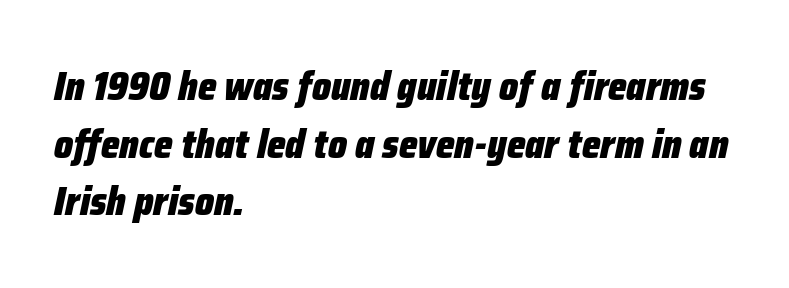
The image shows 40 px heavy, condensed type, italic (leaning right); set left-aligned, normal line spacing (1.44x), normal letter spacing, not underlined; low stroke contrast and a medium x-height.
